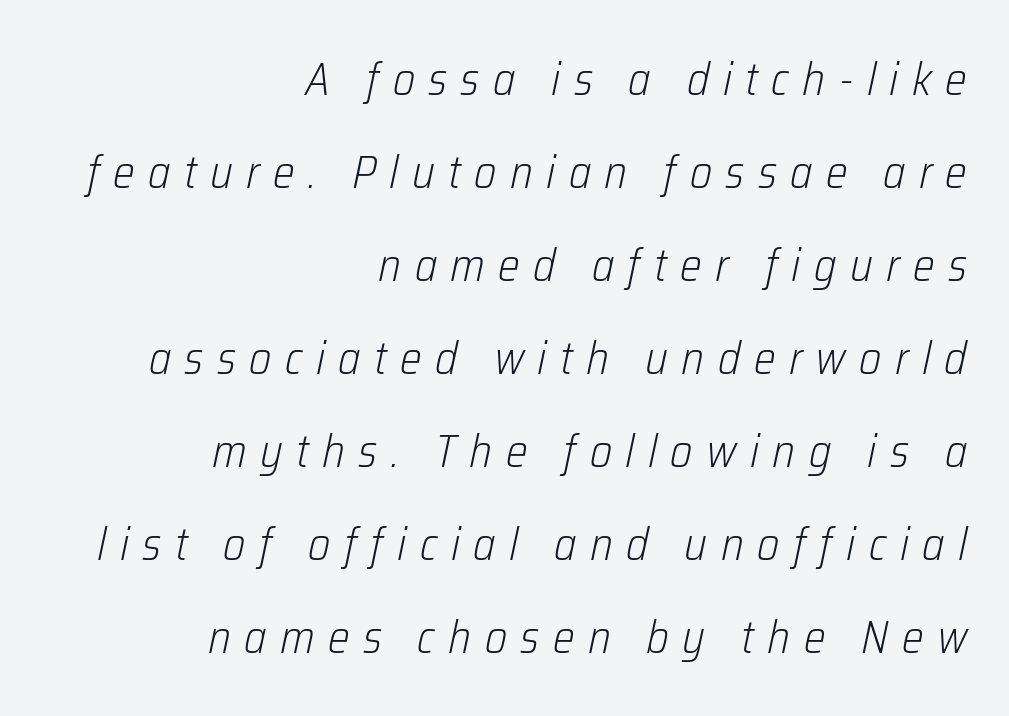
Q: Is the text bold? A: No.
Q: Is the text italic (slanted)? A: Yes, it leans right by about 12 degrees.
Q: Is the text underlined? A: No.
Q: How is the paragraph aligned? A: Right-aligned.
Q: Is the spacing between letters normal or unusually wide? A: Unusually wide.
Q: Is the spacing between lines tight, normal or loose? A: Loose.
Q: Width (condensed, normal, or wide)? A: Condensed.
Q: Stroke contrast? A: Low.
Q: x-height? A: Medium.
Q: Monospaced? A: No.
